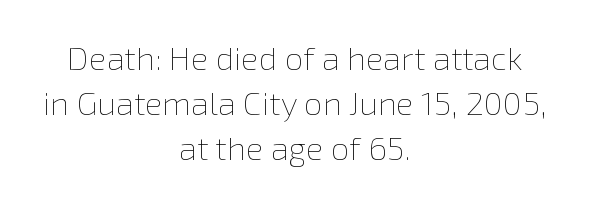
Q: Is the text bold? A: No.
Q: Is the text italic (slanted)? A: No, it is upright.
Q: Is the text underlined? A: No.
Q: How is the paragraph aligned? A: Centered.
Q: Is the spacing between letters normal or unusually wide? A: Normal.
Q: Is the spacing between lines tight, normal or loose? A: Normal.
Q: Width (condensed, normal, or wide)? A: Normal.
Q: x-height? A: Medium.
Q: Monospaced? A: No.
